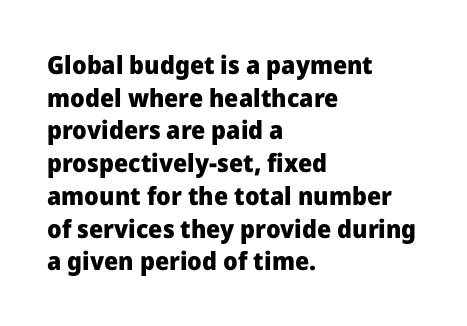
The image shows 25 px bold type, upright; set left-aligned, normal line spacing (1.31x), normal letter spacing, not underlined.
